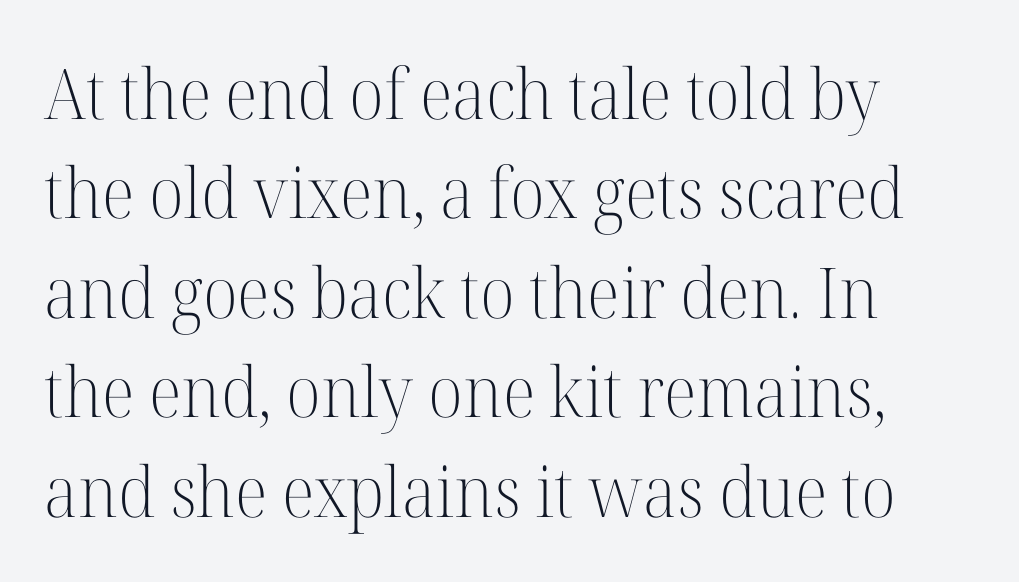
How would I describe the line gaps? Plain and ordinary. The strip under each line holds only bare page. A student would call this left alignment; a typographer would say flush left, rag right. These lines are composed in type with serifs.
